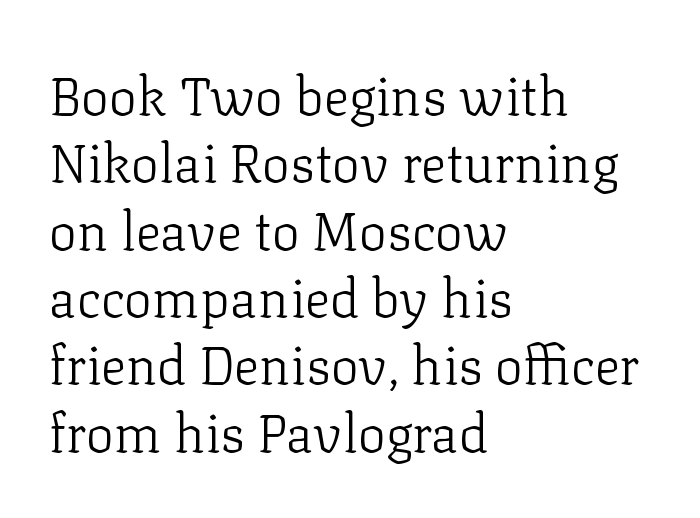
The image shows 53 px light serif type, upright; set left-aligned, normal line spacing (1.27x), normal letter spacing, not underlined; low stroke contrast and a medium x-height.
